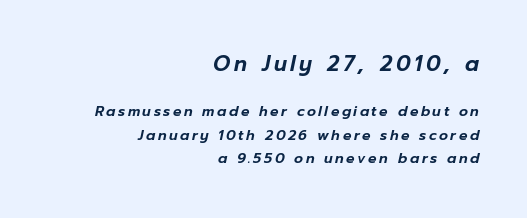
{"italic": "yes", "lean": "right", "slant_degrees": 12, "underline": "no", "align": "right", "line_spacing": "normal", "line_spacing_ratio": 1.68, "larger_block": "first", "size_ratio": 1.5, "glyph_px": 21}
